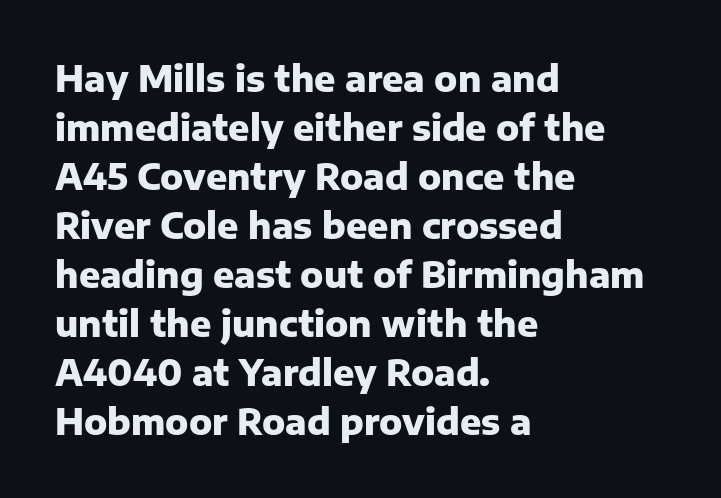
Note the varied advance widths — an 'i' is clearly narrower than an 'm'. Normally led — the rows are evenly, conventionally spaced. Notice how the stems are strictly vertical — no italics here. Beneath every word, the page is bare.
